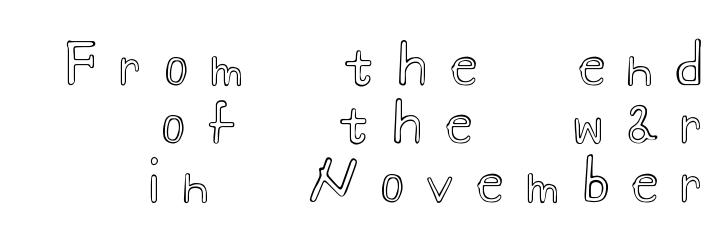
{"italic": "no", "width": "wide", "x_height": "small", "monospaced": "no", "underline": "no", "align": "right", "line_spacing": "tight", "line_spacing_ratio": 1.06, "letter_spacing": "wide", "letter_spacing_em": 0.42, "glyph_px": 55}
